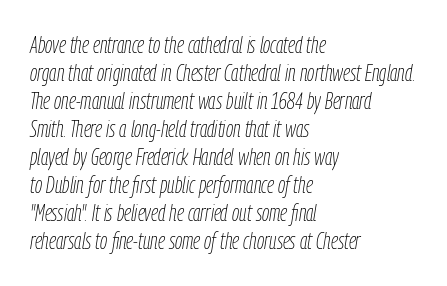
{"italic": "yes", "lean": "right", "slant_degrees": 9, "bold": "no", "underline": "no", "align": "left", "line_spacing_ratio": 1.22, "letter_spacing": "normal", "letter_spacing_em": 0.0, "glyph_px": 23}
